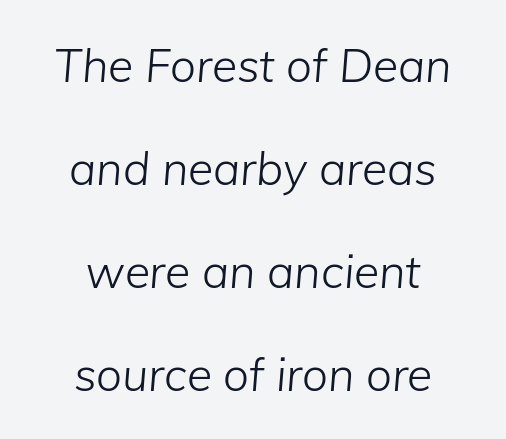
The image shows 46 px light type, italic (leaning right); set centered, loose line spacing (2.24x), normal letter spacing, not underlined; low stroke contrast and a medium x-height.
